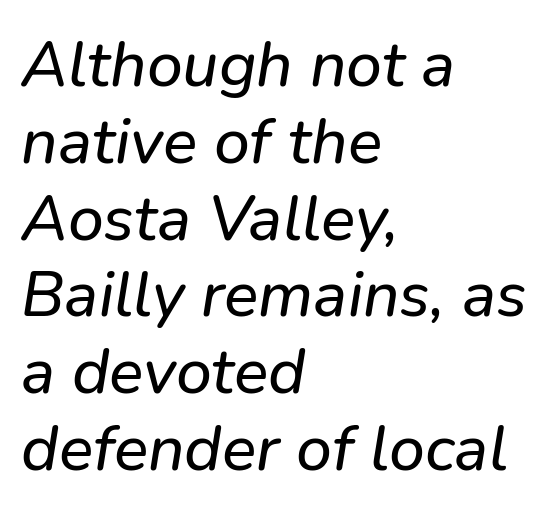
All the whitespace from short lines collects on the right. Note the varied advance widths — an 'i' is clearly narrower than an 'm'. Anything drawn beneath the words? Only blank space. Letter spacing: default. The whole block is typeset with a tilt.
